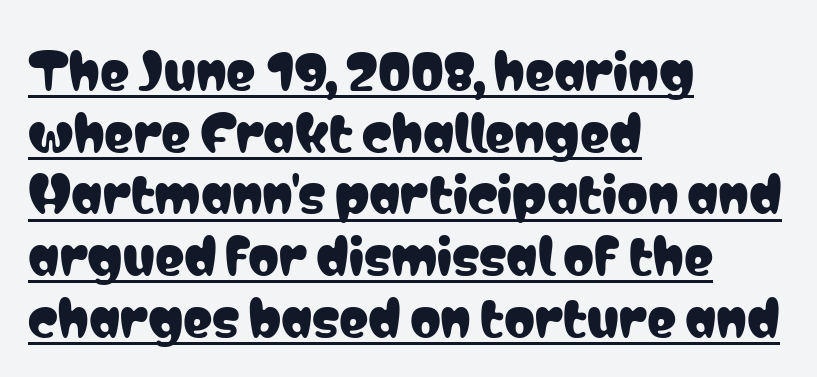
{"serif": "no", "italic": "no", "width": "condensed", "stroke_contrast": "low", "x_height": "medium", "monospaced": "no", "underline": "yes", "align": "left", "line_spacing": "normal", "line_spacing_ratio": 1.26, "letter_spacing": "normal", "letter_spacing_em": 0.0, "glyph_px": 49}
